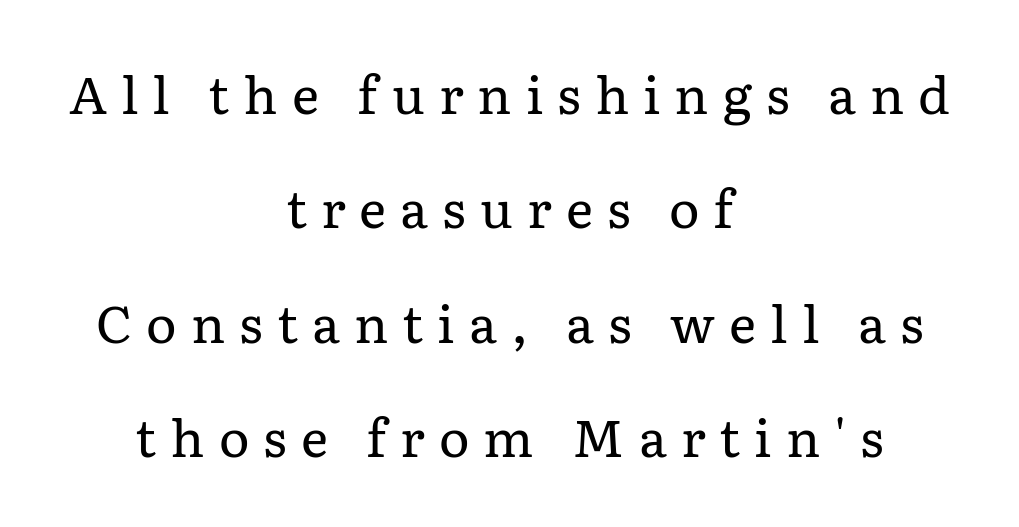
The image shows 52 px regular-weight serif type, upright; set centered, loose line spacing (2.2x), unusually wide letter spacing (+0.27 em), not underlined; low stroke contrast and a medium x-height.
